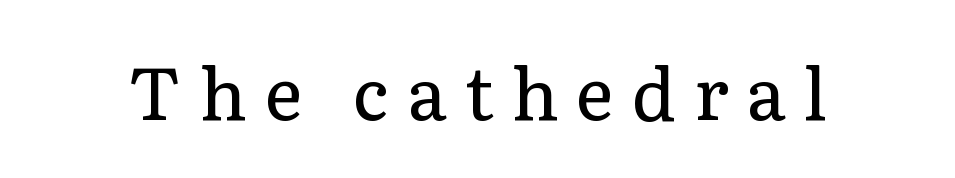
The image shows 72 px regular-weight serif type, upright; set unusually wide letter spacing (+0.25 em), not underlined; low stroke contrast and a medium x-height.
